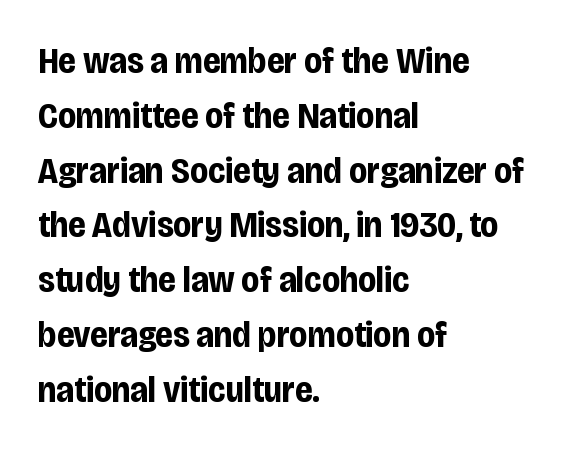
The image shows 37 px bold, condensed sans-serif type, upright; set left-aligned, normal line spacing (1.48x), normal letter spacing, not underlined; low stroke contrast and a large x-height.
